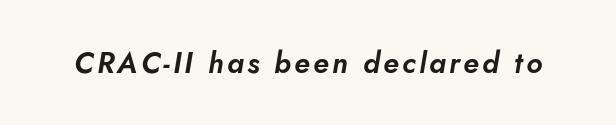
The image shows 29 px sans-serif type; set not underlined; low stroke contrast and a small x-height.
